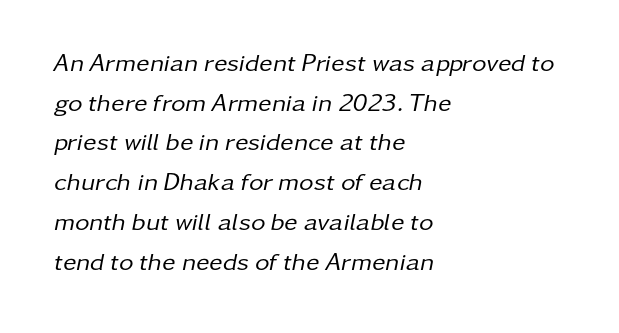
The image shows 25 px text type, italic (leaning right); set left-aligned, normal line spacing (1.59x), normal letter spacing, not underlined.
